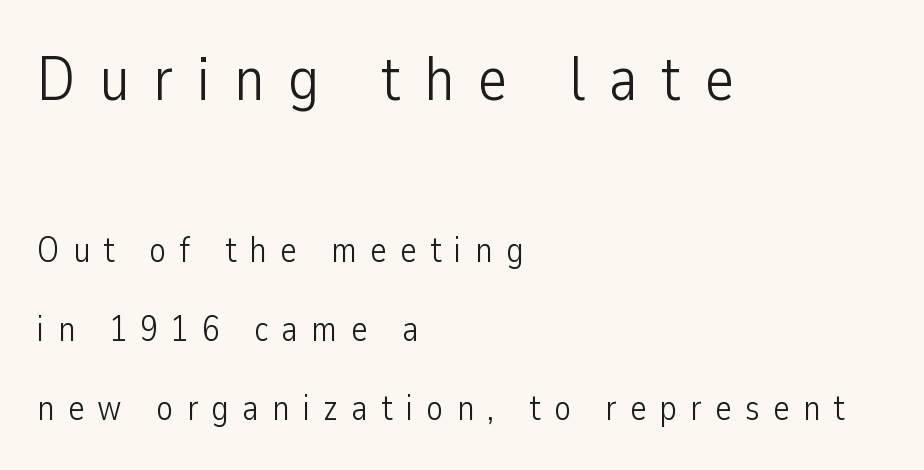
The image shows 62 px light, condensed sans-serif type, upright; set left-aligned, loose line spacing (2.25x), unusually wide letter spacing (+0.38 em), not underlined; the first (top) block is 1.77x larger; low stroke contrast and a medium x-height.
